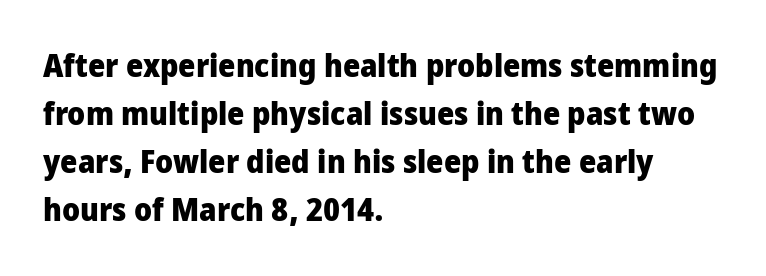
Q: Is the text bold? A: Yes.
Q: Is the text italic (slanted)? A: No, it is upright.
Q: Is the typeface a serif or a sans-serif typeface? A: Sans-serif.
Q: Is the text underlined? A: No.
Q: How is the paragraph aligned? A: Left-aligned.
Q: Is the spacing between letters normal or unusually wide? A: Normal.
Q: Is the spacing between lines tight, normal or loose? A: Normal.
Q: Width (condensed, normal, or wide)? A: Condensed.
Q: Stroke contrast? A: Low.
Q: x-height? A: Large.
Q: Monospaced? A: No.
